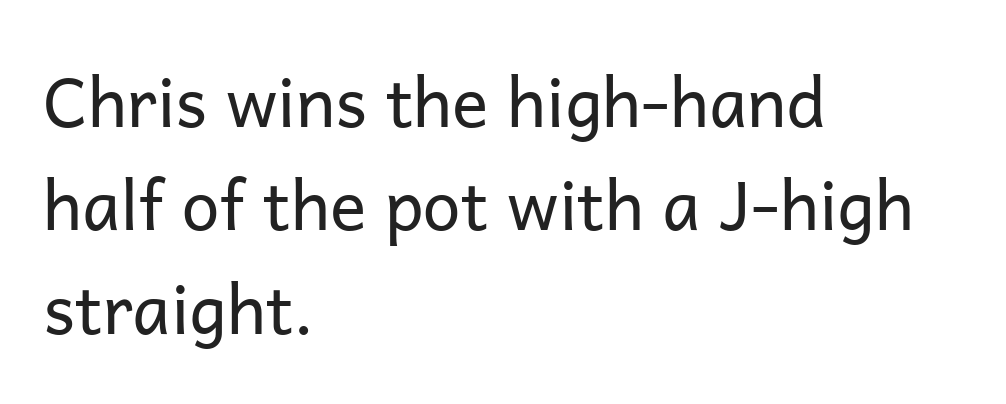
{"serif": "no", "italic": "no", "bold": "no", "weight": "regular", "width": "normal", "stroke_contrast": "low", "x_height": "medium", "monospaced": "no", "underline": "no", "align": "left", "line_spacing": "normal", "line_spacing_ratio": 1.52, "letter_spacing": "normal", "letter_spacing_em": 0.0, "glyph_px": 68}
